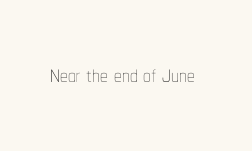
The image shows 31 px thin, condensed type, upright; set normal letter spacing, not underlined; low stroke contrast and a medium x-height.
